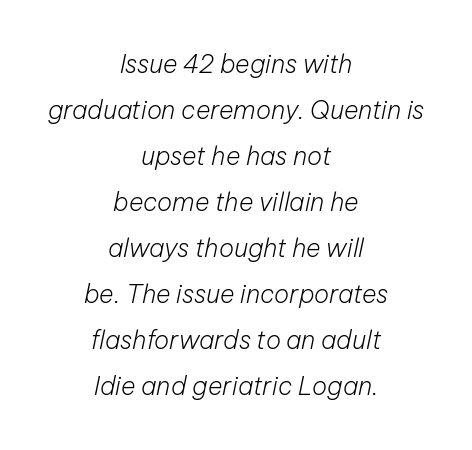
Lines of text with bare space underneath. An italicized treatment has been applied to the whole sample. Caption: standard tracking, unaltered. A centered setting, common on invitations and titles, is used for this passage.
